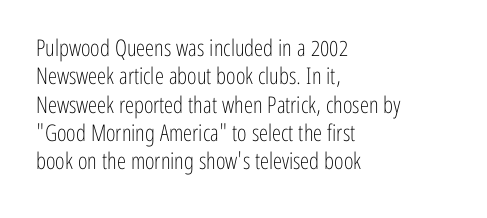
{"italic": "no", "bold": "no", "underline": "no", "align": "left", "line_spacing_ratio": 1.23, "letter_spacing": "normal", "letter_spacing_em": 0.0, "glyph_px": 23}
